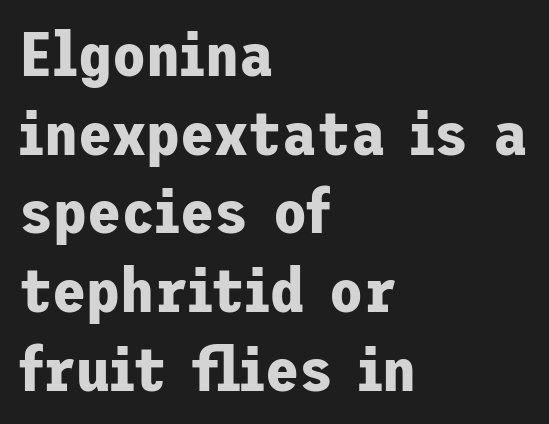
{"serif": "no", "italic": "no", "bold": "yes", "weight": "bold", "width": "normal", "stroke_contrast": "low", "x_height": "medium", "underline": "no", "align": "left", "line_spacing": "normal", "line_spacing_ratio": 1.27, "letter_spacing": "normal", "letter_spacing_em": 0.0, "glyph_px": 62}
